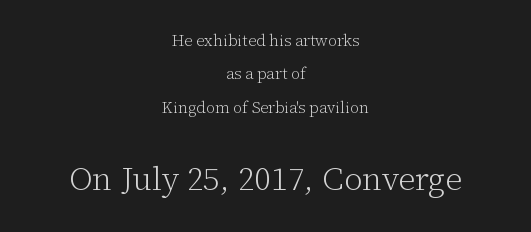
Note the varied advance widths — an 'i' is clearly narrower than an 'm'. Is there much room between lines? Yes — plenty of vertical air separates them. Is the lower block the larger one? Yes — the lower block carries the bigger type. The words here are not underlined.
